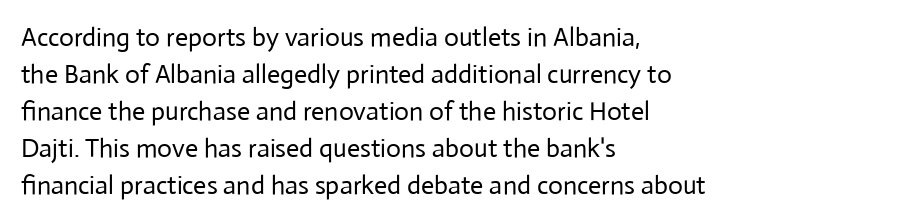
{"italic": "no", "bold": "no", "underline": "no", "align": "left", "line_spacing": "normal", "line_spacing_ratio": 1.42, "letter_spacing": "normal", "letter_spacing_em": 0.0, "glyph_px": 26}
